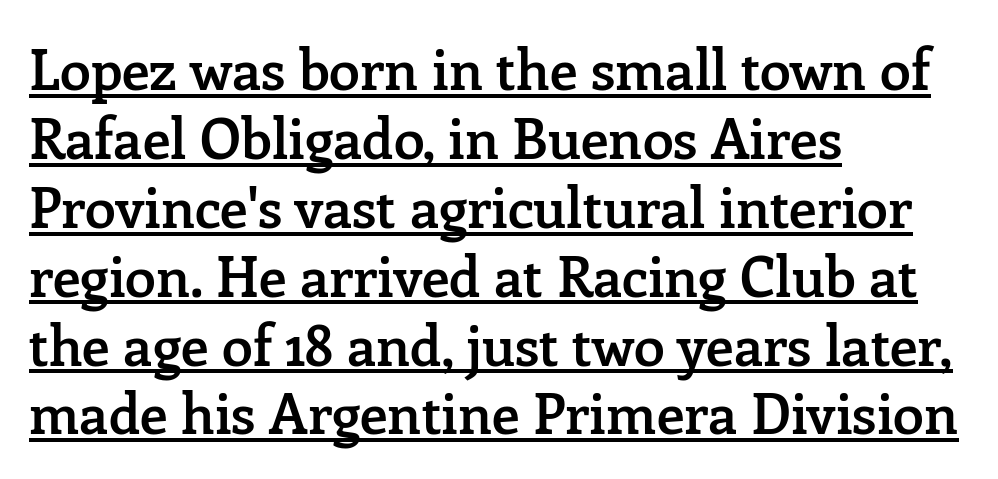
The image shows 56 px semibold serif type, upright; set left-aligned, line spacing 1.23x, normal letter spacing, underlined; low stroke contrast and a medium x-height.
